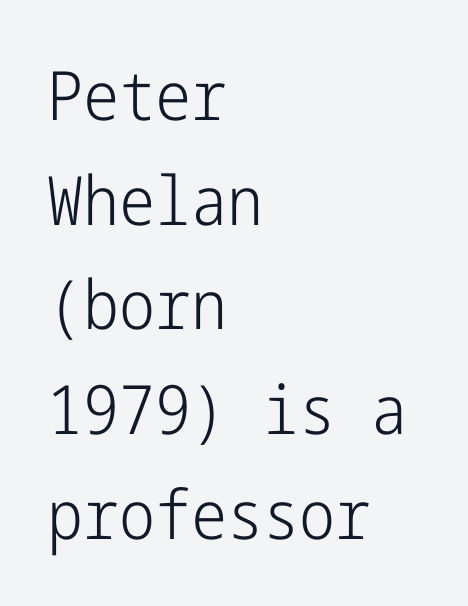
{"serif": "no", "italic": "no", "bold": "no", "weight": "light", "width": "condensed", "stroke_contrast": "low", "x_height": "medium", "underline": "no", "align": "left", "line_spacing": "normal", "line_spacing_ratio": 1.54, "letter_spacing": "normal", "letter_spacing_em": 0.0, "glyph_px": 68}
